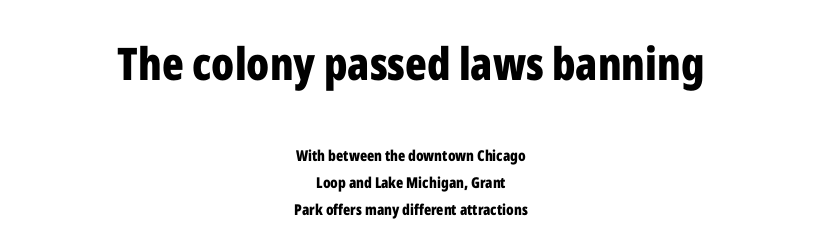
The letters in the upper block stand taller than those in the block below. Every letter is thick-stroked: bold, no question. No feet cap the strokes, marking this as sans-serif type. Check the space under the baseline: it is left empty. This rendering uses center alignment, leaving both contours irregular but symmetric. Does extra space separate the letters? No, they use regular spacing.
